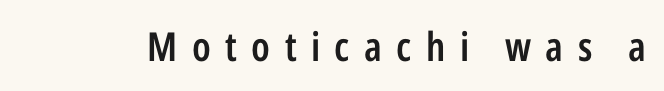
The image shows 40 px semibold, condensed sans-serif type, upright; set unusually wide letter spacing (+0.36 em), not underlined; low stroke contrast and a medium x-height.
